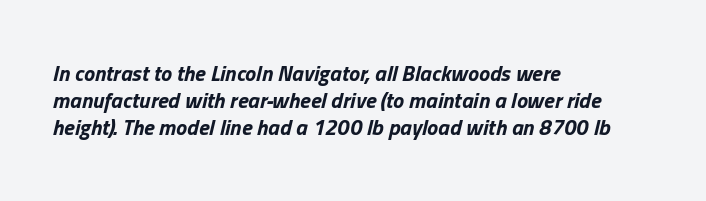
Unmarked baselines from the first word to the last. The rendering keeps characters at their native spacing. Rendered with sloped, italic letterforms. Layout note: lines flush left. Does the weight exceed regular? Yes, all the way to bold.
